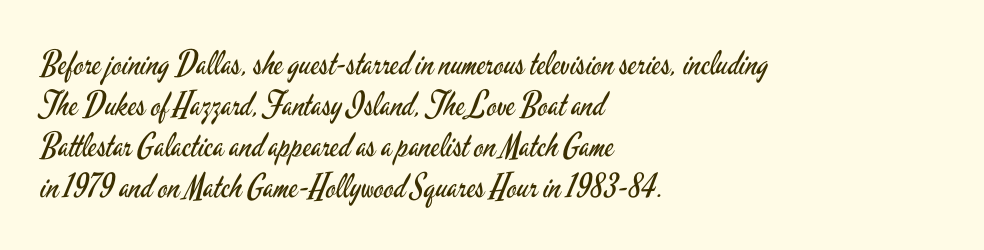
Q: Is the text bold? A: No.
Q: Is the text italic (slanted)? A: Yes.
Q: Is the typeface a serif or a sans-serif typeface? A: Sans-serif.
Q: Is the text underlined? A: No.
Q: How is the paragraph aligned? A: Left-aligned.
Q: Is the spacing between letters normal or unusually wide? A: Normal.
Q: Width (condensed, normal, or wide)? A: Condensed.
Q: Stroke contrast? A: Low.
Q: x-height? A: Small.
Q: Monospaced? A: No.
